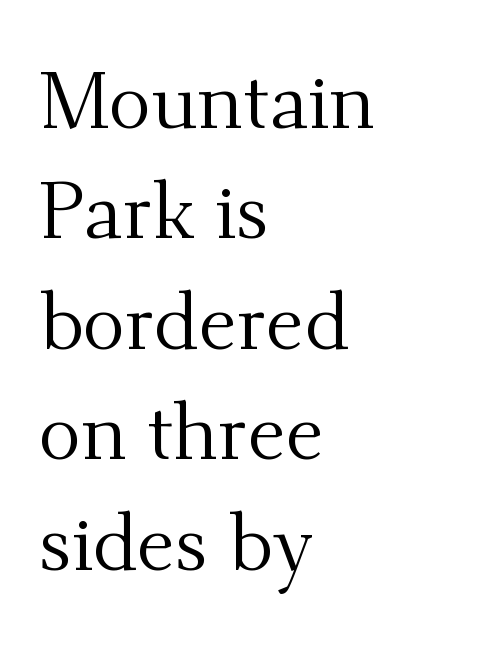
The image shows 80 px regular-weight serif type, upright; set left-aligned, normal line spacing (1.38x), normal letter spacing, not underlined; medium stroke contrast and a small x-height.
